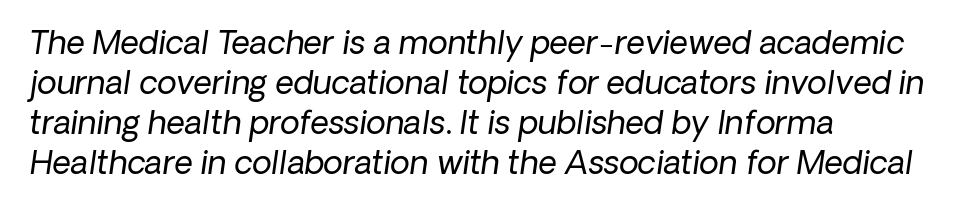
The image shows 32 px regular-weight type, italic (leaning right); set left-aligned, normal line spacing (1.25x), normal letter spacing, not underlined; low stroke contrast and a medium x-height.
